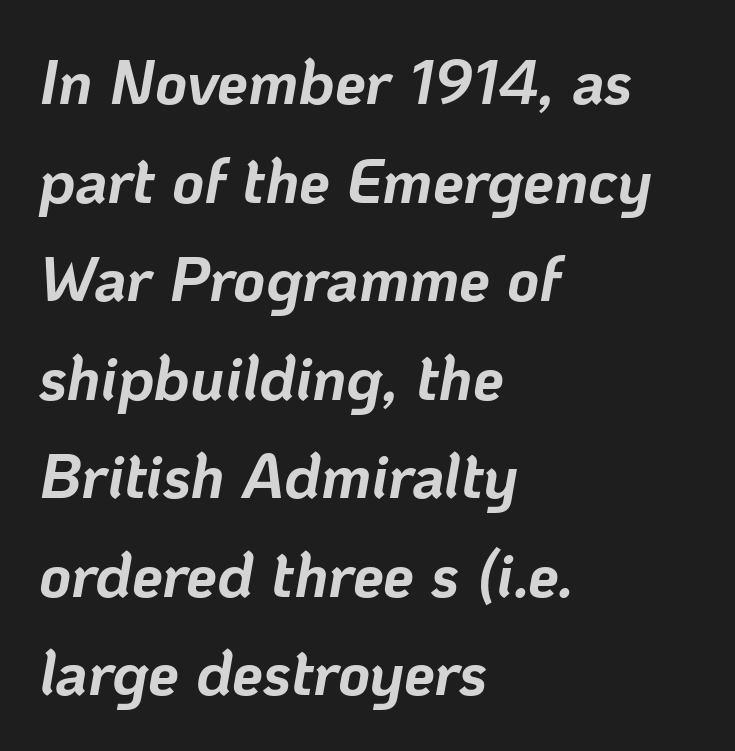
Q: Is the text bold? A: Yes.
Q: Is the text italic (slanted)? A: Yes, it leans right by about 10 degrees.
Q: Is the text underlined? A: No.
Q: How is the paragraph aligned? A: Left-aligned.
Q: Is the spacing between letters normal or unusually wide? A: Normal.
Q: Is the spacing between lines tight, normal or loose? A: Normal.
Q: Width (condensed, normal, or wide)? A: Normal.
Q: Stroke contrast? A: Low.
Q: x-height? A: Medium.
Q: Monospaced? A: No.
